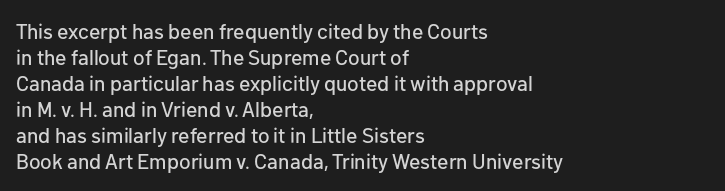
Q: Is the text italic (slanted)? A: No, it is upright.
Q: Is the text underlined? A: No.
Q: How is the paragraph aligned? A: Left-aligned.
Q: Is the spacing between letters normal or unusually wide? A: Normal.
